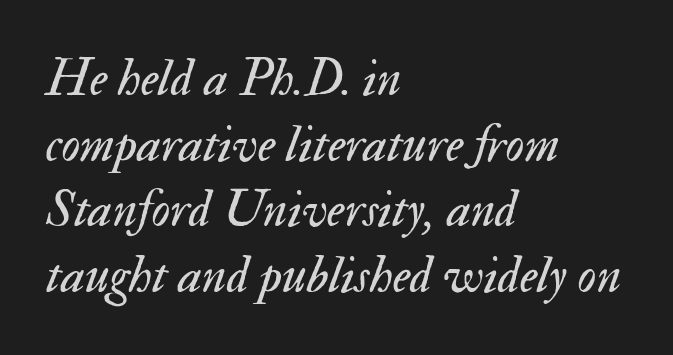
Q: Is the text bold? A: No.
Q: Is the text italic (slanted)? A: Yes, it leans right by about 17 degrees.
Q: Is the text underlined? A: No.
Q: How is the paragraph aligned? A: Left-aligned.
Q: Is the spacing between letters normal or unusually wide? A: Normal.
Q: Is the spacing between lines tight, normal or loose? A: Normal.
Q: Width (condensed, normal, or wide)? A: Normal.
Q: Stroke contrast? A: Medium.
Q: x-height? A: Small.
Q: Monospaced? A: No.
